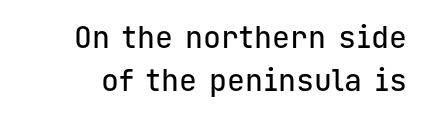
Q: Is the text italic (slanted)? A: No, it is upright.
Q: Is the typeface a serif or a sans-serif typeface? A: Sans-serif.
Q: Is the text underlined? A: No.
Q: Is the spacing between letters normal or unusually wide? A: Normal.
Q: Is the spacing between lines tight, normal or loose? A: Normal.
Q: Width (condensed, normal, or wide)? A: Normal.
Q: Stroke contrast? A: Low.
Q: x-height? A: Medium.
Q: Monospaced? A: Yes.
